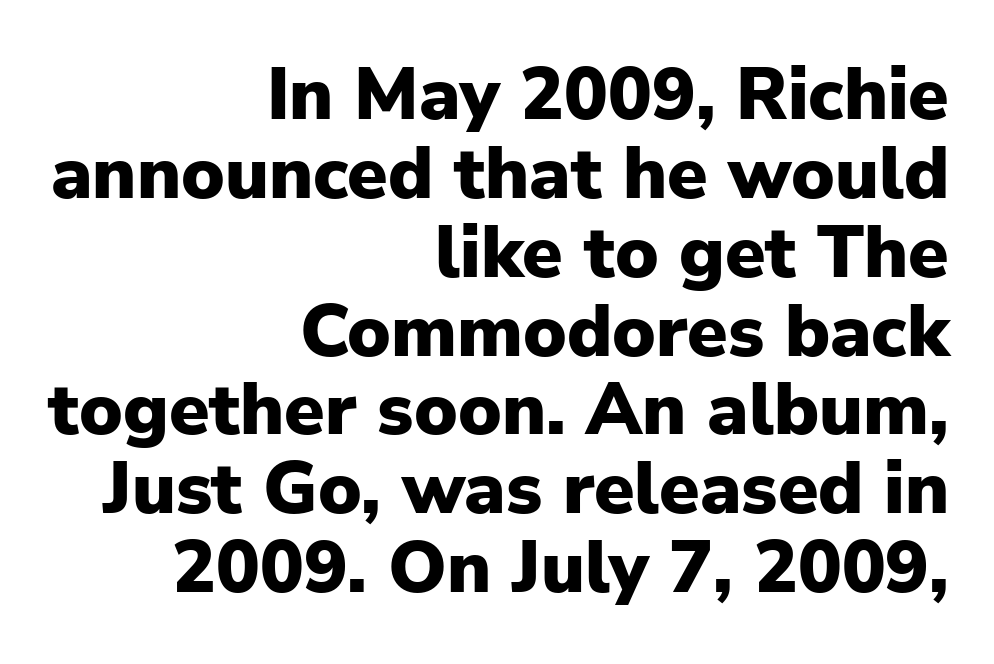
The compositor pushed each line to the right boundary. The passage shown is typed in a proportional face where columns would drift. Honestly, the letter spacing is just normal — you wouldn't notice it. The face used here has the dense, thick strokes of a bold.
